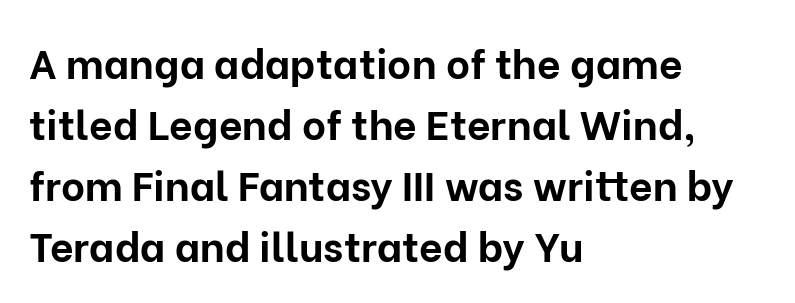
{"serif": "no", "italic": "no", "bold": "yes", "weight": "bold", "width": "normal", "stroke_contrast": "low", "x_height": "medium", "monospaced": "no", "underline": "no", "align": "left", "line_spacing": "normal", "line_spacing_ratio": 1.49, "letter_spacing": "normal", "letter_spacing_em": 0.0, "glyph_px": 41}
